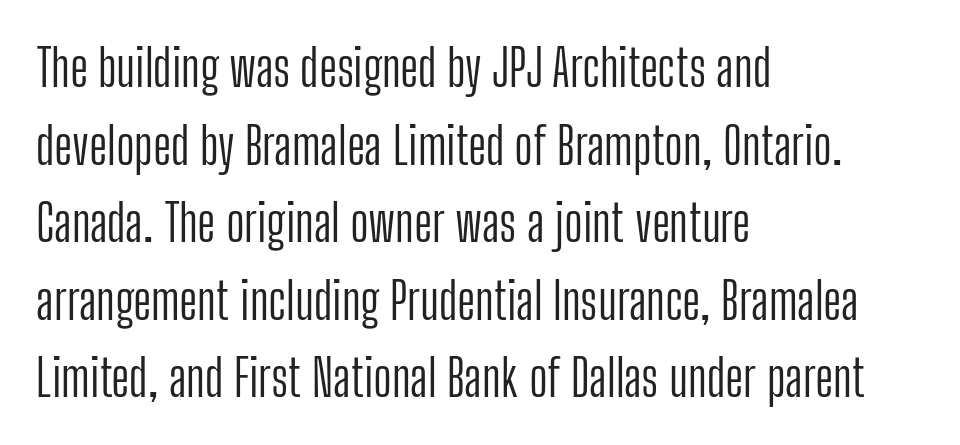
Q: Is the text bold? A: No.
Q: Is the text italic (slanted)? A: No, it is upright.
Q: Is the typeface a serif or a sans-serif typeface? A: Sans-serif.
Q: Is the text underlined? A: No.
Q: How is the paragraph aligned? A: Left-aligned.
Q: Is the spacing between letters normal or unusually wide? A: Normal.
Q: Is the spacing between lines tight, normal or loose? A: Normal.
Q: Width (condensed, normal, or wide)? A: Condensed.
Q: Stroke contrast? A: Low.
Q: x-height? A: Medium.
Q: Monospaced? A: No.
